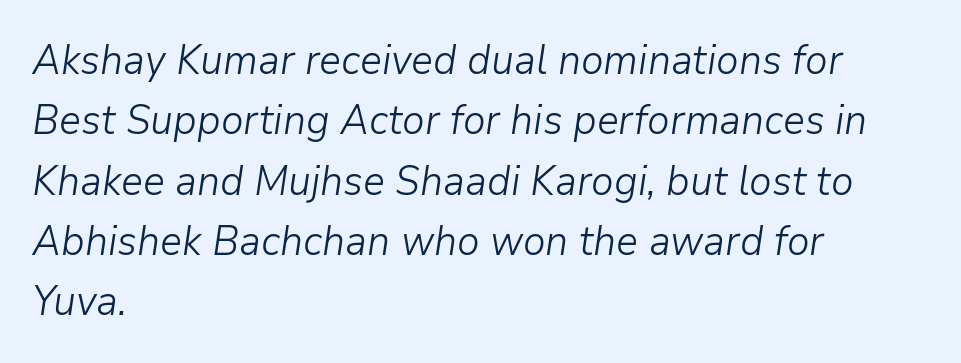
Q: Is the text bold? A: No.
Q: Is the text italic (slanted)? A: Yes, it leans right by about 9 degrees.
Q: Is the text underlined? A: No.
Q: How is the paragraph aligned? A: Left-aligned.
Q: Is the spacing between letters normal or unusually wide? A: Normal.
Q: Is the spacing between lines tight, normal or loose? A: Normal.
Q: Width (condensed, normal, or wide)? A: Normal.
Q: Stroke contrast? A: Low.
Q: x-height? A: Medium.
Q: Monospaced? A: No.
